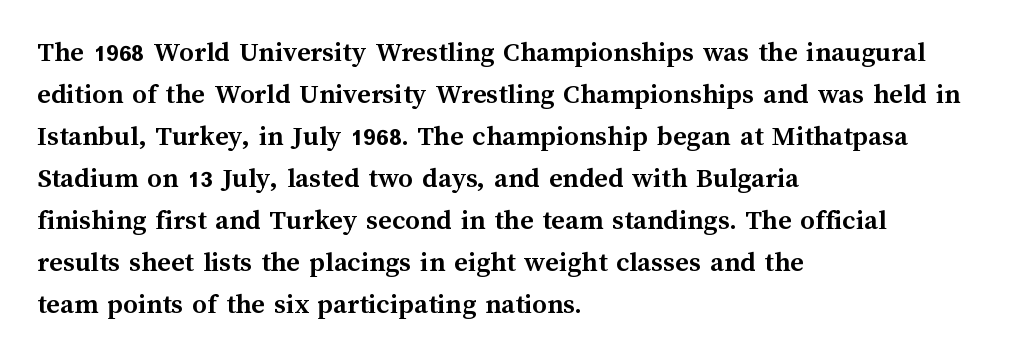
{"italic": "no", "bold": "yes", "weight": "semibold", "width": "normal", "stroke_contrast": "medium", "x_height": "medium", "monospaced": "no", "underline": "no", "align": "left", "line_spacing": "normal", "line_spacing_ratio": 1.45, "letter_spacing": "normal", "letter_spacing_em": 0.0, "glyph_px": 29}
